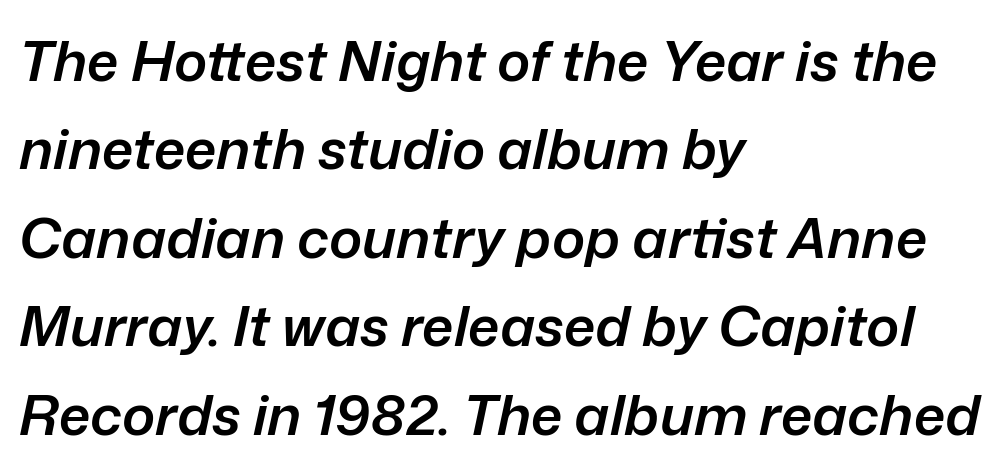
The image shows 56 px semibold type, italic (leaning right); set left-aligned, normal line spacing (1.58x), normal letter spacing, not underlined; low stroke contrast and a medium x-height.
